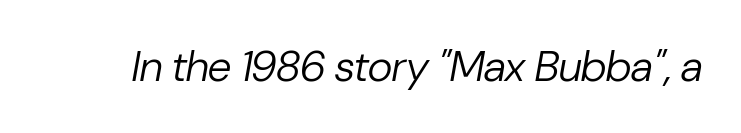
Q: Is the text bold? A: No.
Q: Is the text italic (slanted)? A: Yes, it leans right by about 10 degrees.
Q: Is the text underlined? A: No.
Q: Is the spacing between letters normal or unusually wide? A: Normal.
Q: Width (condensed, normal, or wide)? A: Normal.
Q: Stroke contrast? A: Low.
Q: x-height? A: Medium.
Q: Monospaced? A: No.
